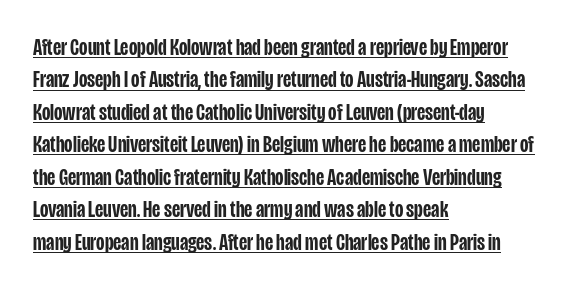
As a designer I'd log this as weight 600, semibold. This sample uses an upright cut, with every glyph sitting square on the baseline. The lettering is marked with a stroke running underneath it. Does the copy run flush right? No — it runs flush left. The rows are spaced the way most documents space them.
